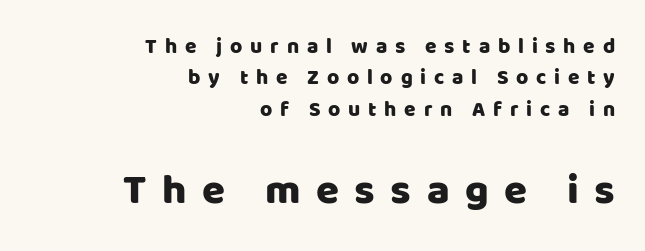
{"serif": "no", "italic": "no", "width": "normal", "stroke_contrast": "low", "x_height": "large", "monospaced": "no", "underline": "no", "align": "right", "line_spacing": "normal", "line_spacing_ratio": 1.5, "letter_spacing": "wide", "letter_spacing_em": 0.37, "larger_block": "second", "size_ratio": 2.0, "glyph_px": 42}
